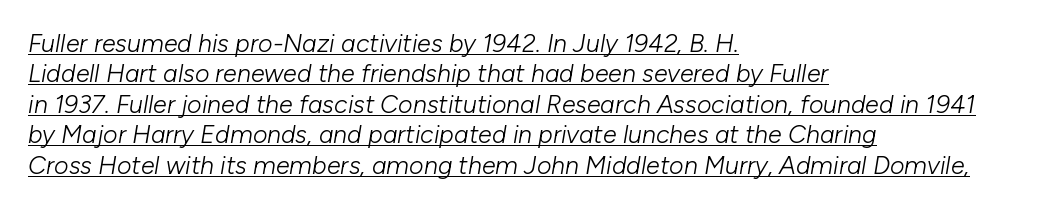
Q: Is the text bold? A: No.
Q: Is the text italic (slanted)? A: Yes, it leans right by about 10 degrees.
Q: Is the text underlined? A: Yes.
Q: How is the paragraph aligned? A: Left-aligned.
Q: Is the spacing between letters normal or unusually wide? A: Normal.
